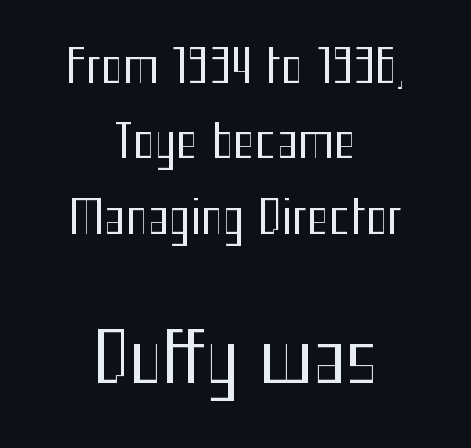
{"serif": "no", "italic": "no", "bold": "no", "weight": "regular", "width": "condensed", "stroke_contrast": "medium", "x_height": "medium", "monospaced": "no", "underline": "no", "align": "center", "line_spacing": "normal", "line_spacing_ratio": 1.64, "letter_spacing": "normal", "letter_spacing_em": 0.0, "larger_block": "second", "size_ratio": 1.5, "glyph_px": 69}
